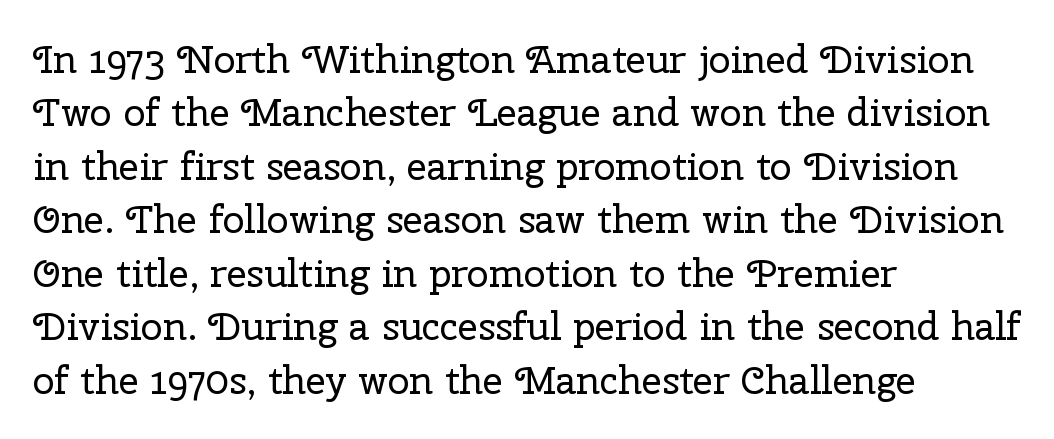
Q: Is the text bold? A: No.
Q: Is the text italic (slanted)? A: No, it is upright.
Q: Is the typeface a serif or a sans-serif typeface? A: Serif.
Q: Is the text underlined? A: No.
Q: How is the paragraph aligned? A: Left-aligned.
Q: Is the spacing between letters normal or unusually wide? A: Normal.
Q: Is the spacing between lines tight, normal or loose? A: Normal.
Q: Width (condensed, normal, or wide)? A: Normal.
Q: Stroke contrast? A: Low.
Q: x-height? A: Medium.
Q: Monospaced? A: No.
